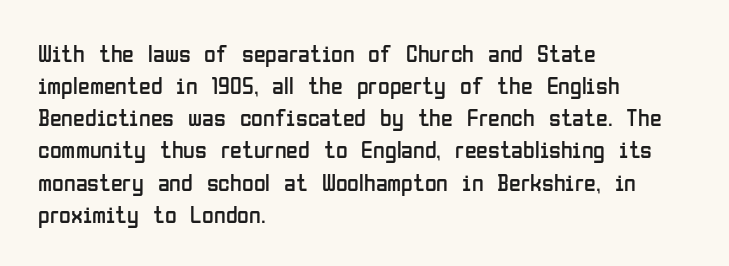
{"italic": "no", "bold": "no", "underline": "no", "align": "left", "line_spacing": "normal", "line_spacing_ratio": 1.34, "letter_spacing": "normal", "letter_spacing_em": 0.0, "glyph_px": 24}
